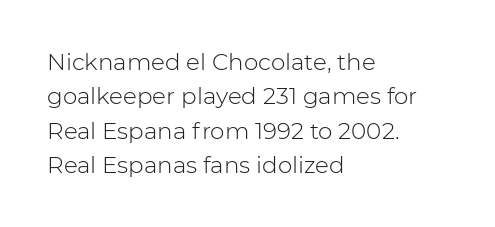
Observe the ordinary spacing: letters are neighbours, not strangers. Only glyphs here, with clear space below each row. Honestly, the row spacing looks completely unremarkable. No letter is thick-stroked: the sample isn't bold.
